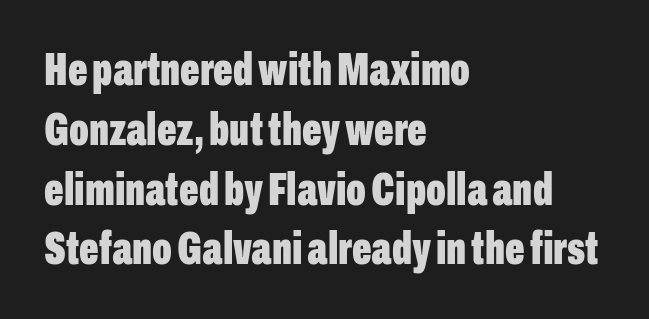
The image shows 46 px bold, condensed sans-serif type, upright; set left-aligned, normal line spacing (1.3x), normal letter spacing, not underlined; low stroke contrast and a medium x-height.
